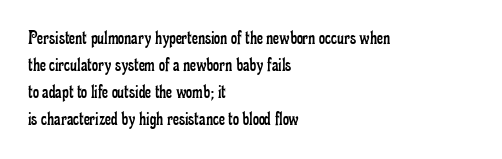
These lines keep a tight, regular rhythm from letter to letter. The rows are spaced the way most documents space them. Nothing heavy about these letters — not bold at all. A roman cut, with each character standing at attention. Check under the words: just untouched page. All the whitespace from short lines collects on the right.
